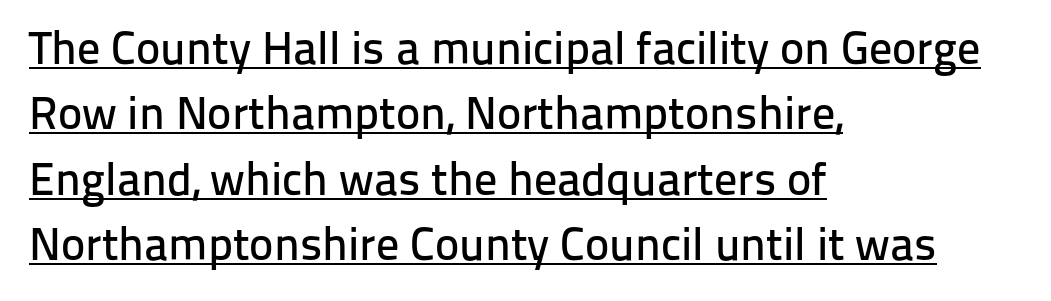
The image shows 46 px sans-serif type, upright; set left-aligned, normal line spacing (1.42x), normal letter spacing, underlined; low stroke contrast and a medium x-height.
